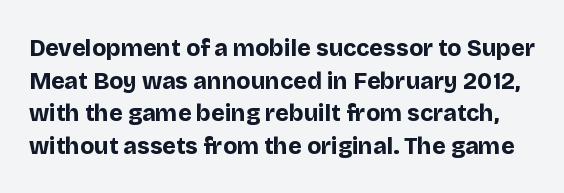
{"italic": "no", "bold": "yes", "underline": "no", "line_spacing": "normal", "line_spacing_ratio": 1.42, "letter_spacing": "normal", "letter_spacing_em": 0.0, "glyph_px": 23}
